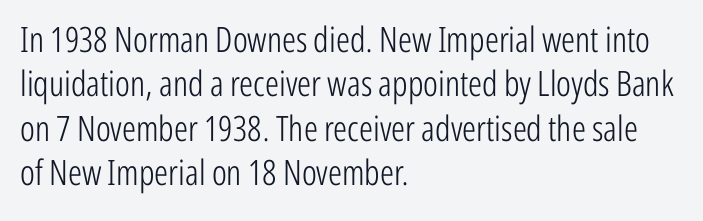
Varying glyph widths throughout — classic text-font behaviour. These lines are composed in type without serifs. Vertical spacing — default. Leftover space on each line is placed entirely after the last word.
